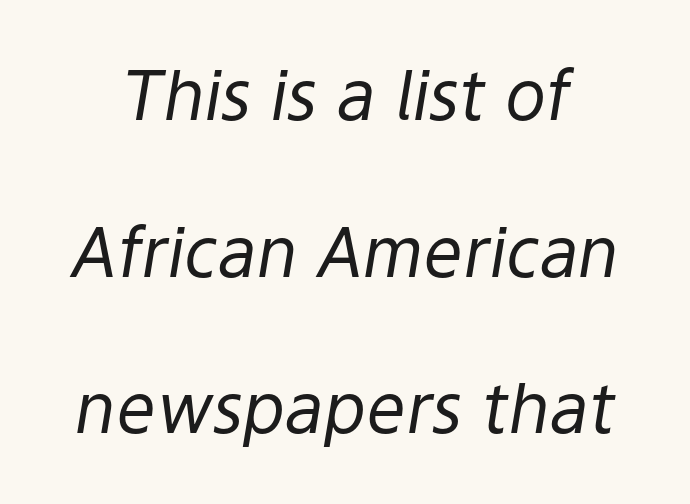
Only glyphs here, with clear space below each row. Ink coverage per letter is moderate at most. You could call the tracking neutral — neither tight nor loose. The vertical gap from one line to the next is large. The passage shown is typed in a proportional face where columns would drift.
